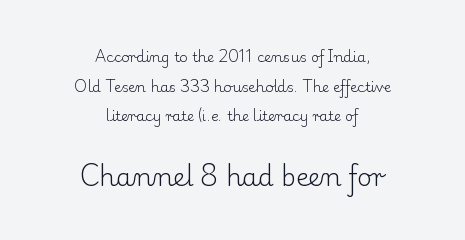
A student would call this center alignment; a typographer would say set centered. Characters remain perfectly vertical along every line. Stroke mass is kept to a normal reading level or below. Bare-footed words on every line.
